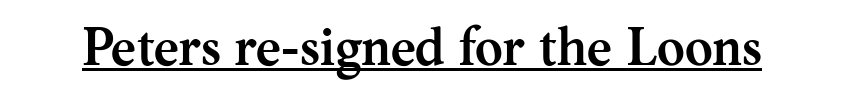
The image shows 53 px semibold serif type, upright; set normal letter spacing, underlined; medium stroke contrast and a medium x-height.
